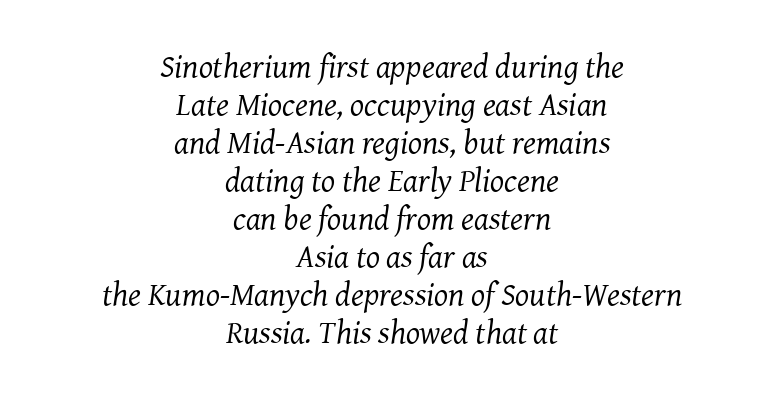
Classification — serif. If you folded the block vertically in half, each line would mirror itself in length. The glyphs look as if they've been sheared to an angle. Baseline-to-baseline distance is barely more than the letter height. This sample has the flowing, uneven cadence of proportional lettering.
